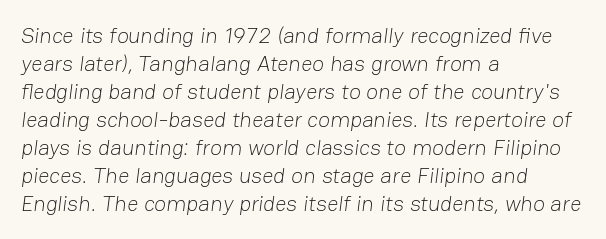
Q: Is the text bold? A: No.
Q: Is the text underlined? A: No.
Q: How is the paragraph aligned? A: Left-aligned.
Q: Is the spacing between letters normal or unusually wide? A: Normal.
Q: Is the spacing between lines tight, normal or loose? A: Normal.
